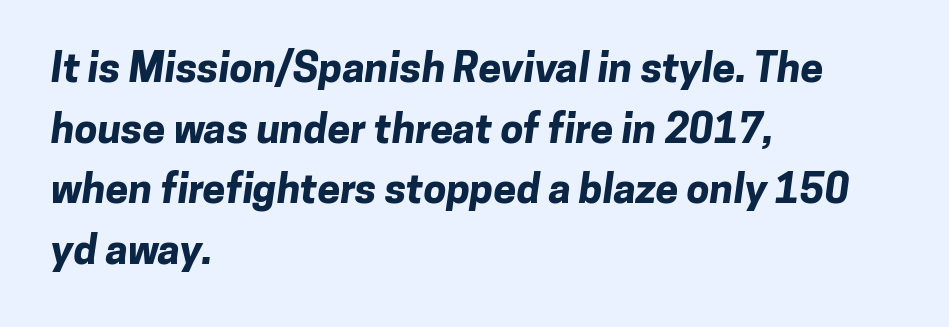
{"serif": "no", "bold": "yes", "weight": "bold", "width": "normal", "stroke_contrast": "low", "x_height": "medium", "monospaced": "no", "underline": "no", "align": "left", "line_spacing": "normal", "line_spacing_ratio": 1.48, "letter_spacing": "normal", "letter_spacing_em": 0.0, "glyph_px": 41}
